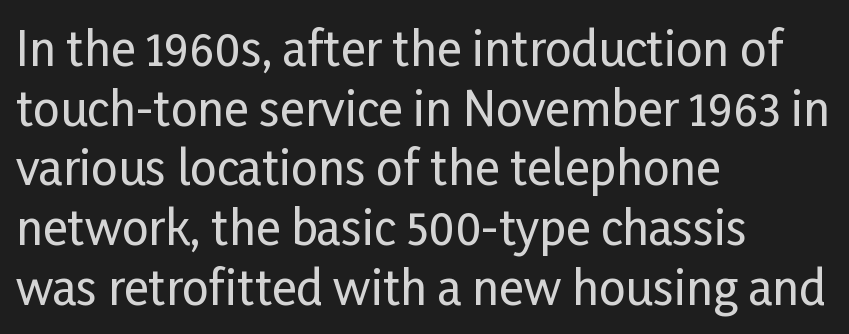
Q: Is the text italic (slanted)? A: No, it is upright.
Q: Is the typeface a serif or a sans-serif typeface? A: Sans-serif.
Q: Is the text underlined? A: No.
Q: How is the paragraph aligned? A: Left-aligned.
Q: Is the spacing between letters normal or unusually wide? A: Normal.
Q: Is the spacing between lines tight, normal or loose? A: Normal.
Q: Width (condensed, normal, or wide)? A: Condensed.
Q: Stroke contrast? A: Low.
Q: x-height? A: Medium.
Q: Monospaced? A: No.
